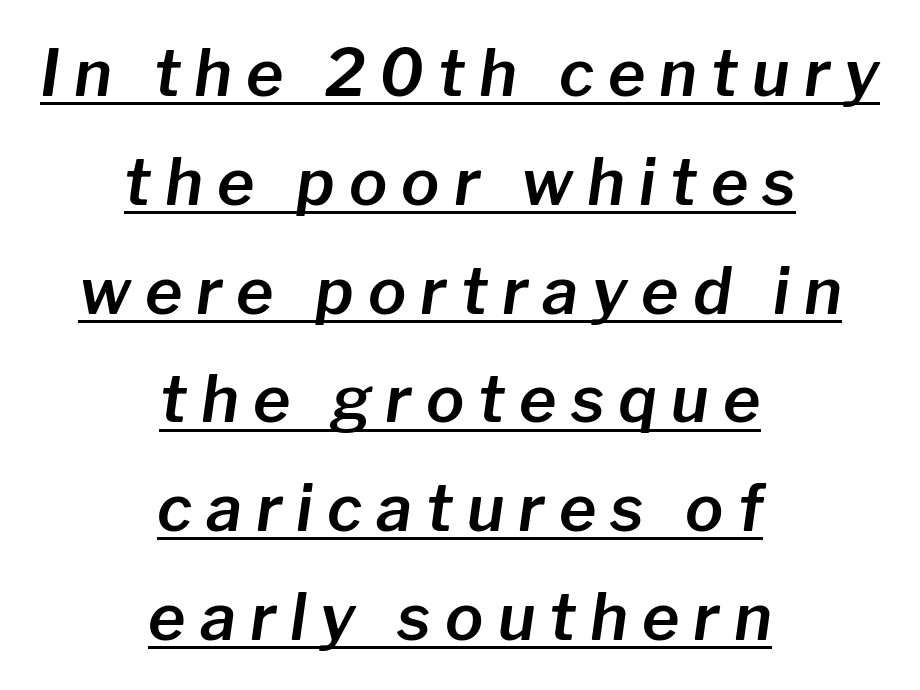
Someone cranked the tracking dial way up on this one. You can see a thin bar hugging the bottom of the glyphs. Do the characters align in a grid? No, the font is proportional. The typesetter chose a symmetrical, centered arrangement here. The glyphs look as if they've been sheared to an angle.
